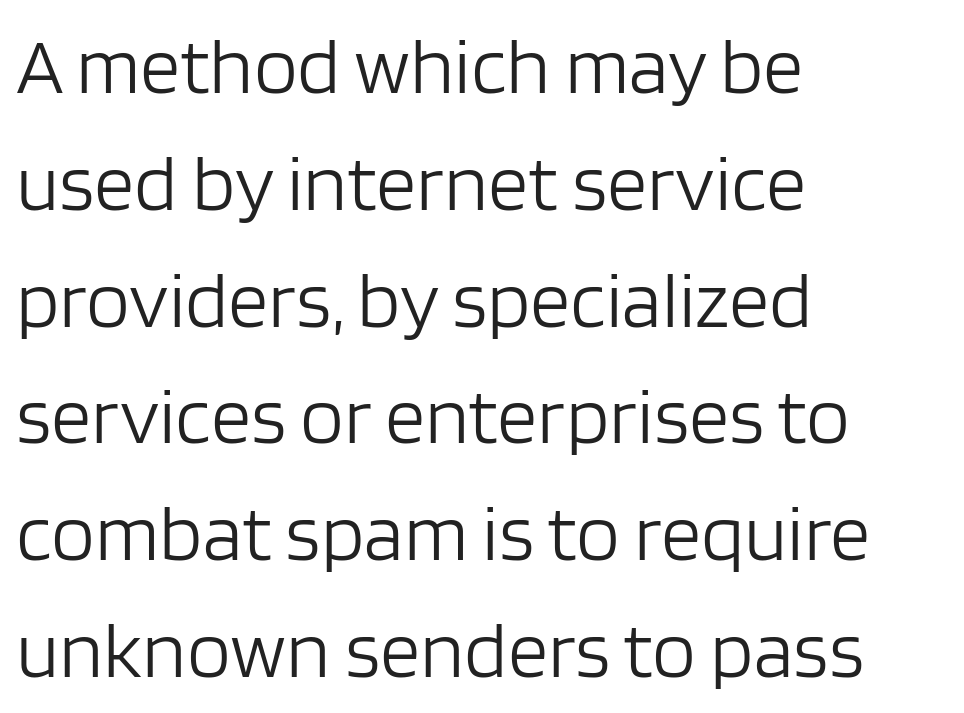
Q: Is the text bold? A: No.
Q: Is the text italic (slanted)? A: No, it is upright.
Q: Is the typeface a serif or a sans-serif typeface? A: Sans-serif.
Q: Is the text underlined? A: No.
Q: How is the paragraph aligned? A: Left-aligned.
Q: Is the spacing between letters normal or unusually wide? A: Normal.
Q: Is the spacing between lines tight, normal or loose? A: Normal.
Q: Width (condensed, normal, or wide)? A: Normal.
Q: Stroke contrast? A: Low.
Q: x-height? A: Large.
Q: Monospaced? A: No.
